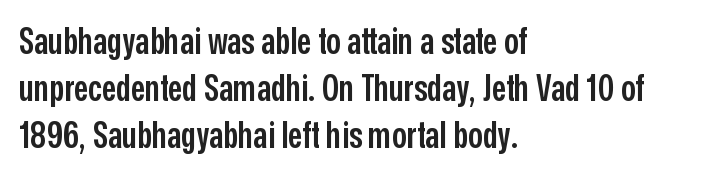
The image shows 36 px semibold, condensed sans-serif type, upright; set left-aligned, normal line spacing (1.31x), normal letter spacing, not underlined; low stroke contrast and a medium x-height.
